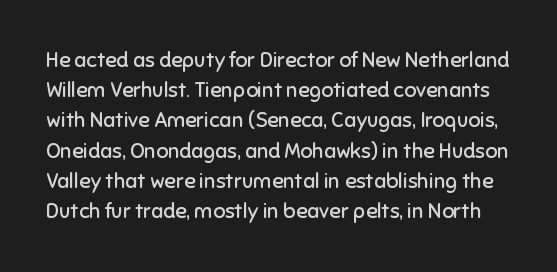
The words here are not underlined. Caption: face not bold, strokes unweighted. Notice how descenders clear the ascenders below comfortably — that's standard leading. The lettering holds an erect, upright posture throughout. Default kerning and tracking; the words read as compact shapes.
